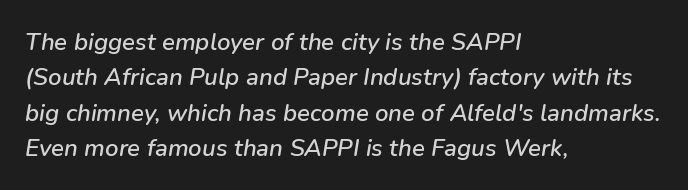
The image shows 24 px text type, italic (leaning right); set left-aligned, normal line spacing (1.47x), normal letter spacing, not underlined.
